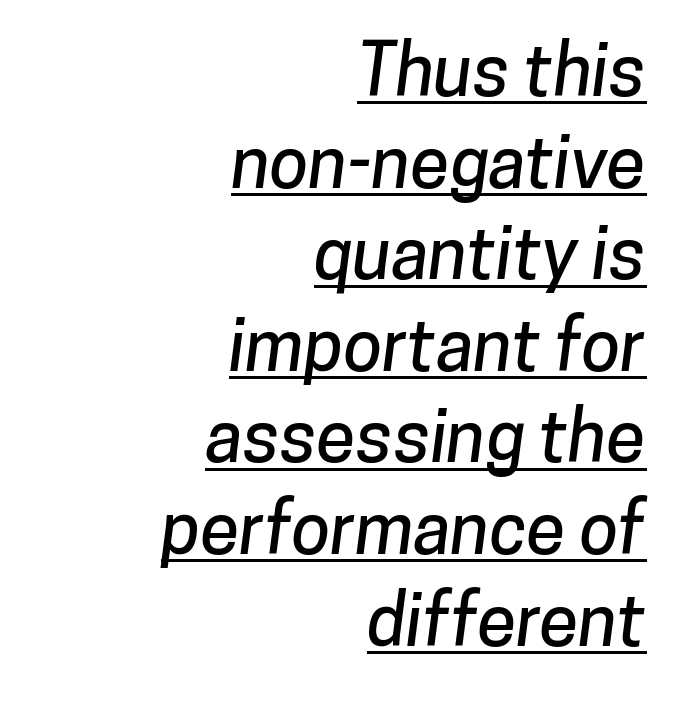
{"serif": "no", "width": "normal", "stroke_contrast": "low", "x_height": "medium", "monospaced": "no", "underline": "yes", "align": "right", "line_spacing": "normal", "line_spacing_ratio": 1.29, "letter_spacing": "normal", "letter_spacing_em": 0.0, "glyph_px": 71}
